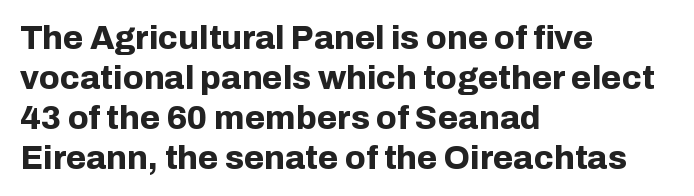
{"serif": "no", "italic": "no", "bold": "yes", "weight": "bold", "width": "normal", "stroke_contrast": "low", "x_height": "medium", "monospaced": "no", "underline": "no", "align": "left", "line_spacing_ratio": 1.21, "letter_spacing": "normal", "letter_spacing_em": 0.0, "glyph_px": 33}
